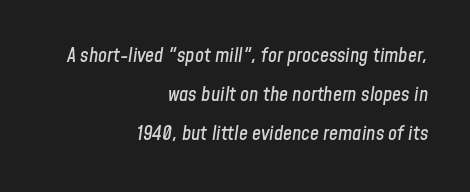
The image shows 20 px text type, italic (leaning right); set right-aligned, loose line spacing (1.96x), normal letter spacing, not underlined.
